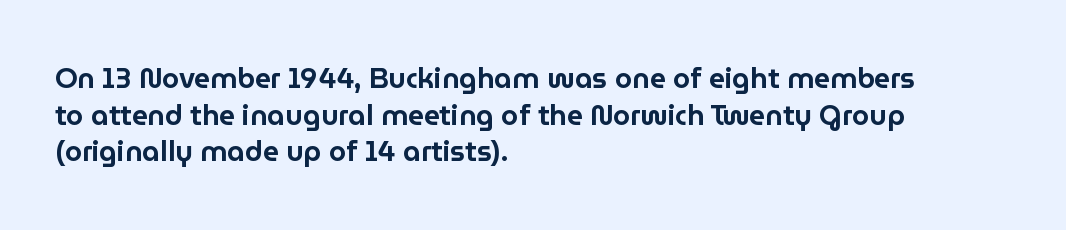
The image shows 28 px sans-serif type, upright; set left-aligned, normal line spacing (1.31x), normal letter spacing, not underlined; low stroke contrast and a medium x-height.
